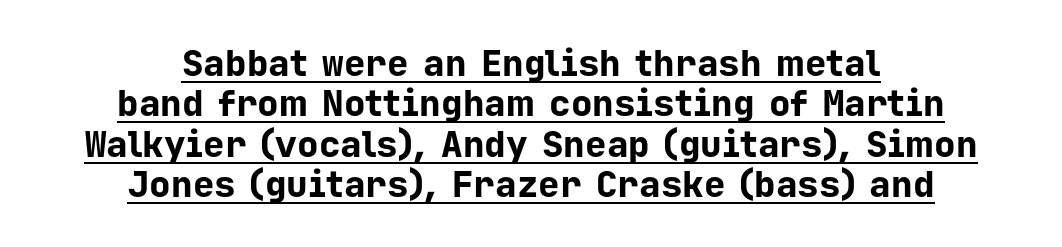
The typesetter has applied underlining to the passage shown. The glyphs have the mass of a bold cut. Spacing verdict: monospaced, one width for all characters. The font's upright variant was chosen for this text. Vertically, the passage feels compressed, each row crowding the next.
